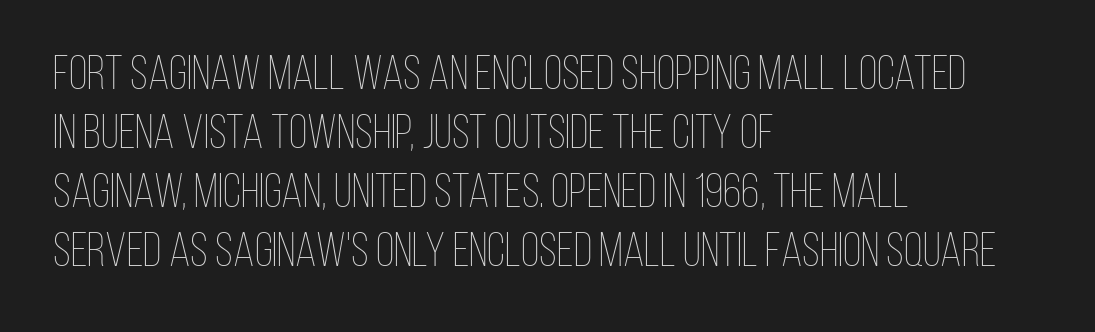
Q: Is the text bold? A: No.
Q: Is the text italic (slanted)? A: No, it is upright.
Q: Is the text underlined? A: No.
Q: How is the paragraph aligned? A: Left-aligned.
Q: Is the spacing between letters normal or unusually wide? A: Normal.
Q: Width (condensed, normal, or wide)? A: Condensed.
Q: Stroke contrast? A: Low.
Q: x-height? A: Large.
Q: Monospaced? A: No.
